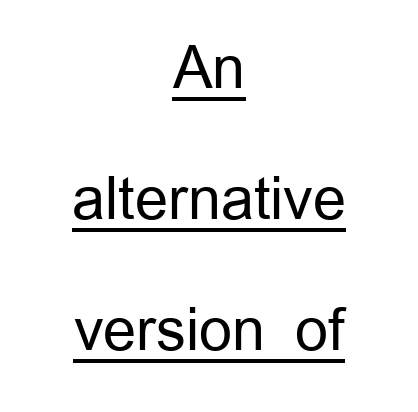
{"serif": "no", "italic": "no", "bold": "no", "weight": "regular", "width": "normal", "stroke_contrast": "low", "x_height": "medium", "monospaced": "no", "underline": "yes", "align": "center", "line_spacing": "loose", "line_spacing_ratio": 2.26, "letter_spacing": "normal", "letter_spacing_em": 0.0, "glyph_px": 58}
